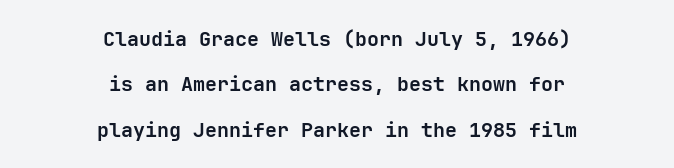
{"italic": "no", "bold": "yes", "underline": "no", "align": "center", "line_spacing": "loose", "line_spacing_ratio": 2.27, "letter_spacing": "normal", "letter_spacing_em": 0.0, "glyph_px": 20}
